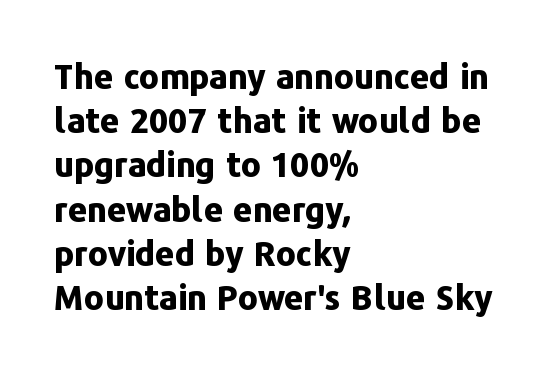
{"serif": "no", "italic": "no", "bold": "yes", "weight": "bold", "width": "normal", "stroke_contrast": "low", "x_height": "medium", "monospaced": "no", "underline": "no", "align": "left", "line_spacing": "normal", "line_spacing_ratio": 1.3, "letter_spacing": "normal", "letter_spacing_em": 0.0, "glyph_px": 34}
